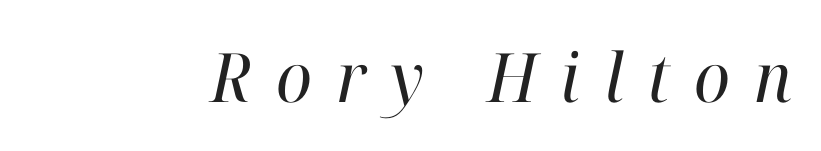
Q: Is the text bold? A: No.
Q: Is the text italic (slanted)? A: Yes, it leans right by about 12 degrees.
Q: Is the typeface a serif or a sans-serif typeface? A: Serif.
Q: Is the text underlined? A: No.
Q: Is the spacing between letters normal or unusually wide? A: Unusually wide.
Q: Width (condensed, normal, or wide)? A: Normal.
Q: Stroke contrast? A: High.
Q: x-height? A: Medium.
Q: Monospaced? A: No.
